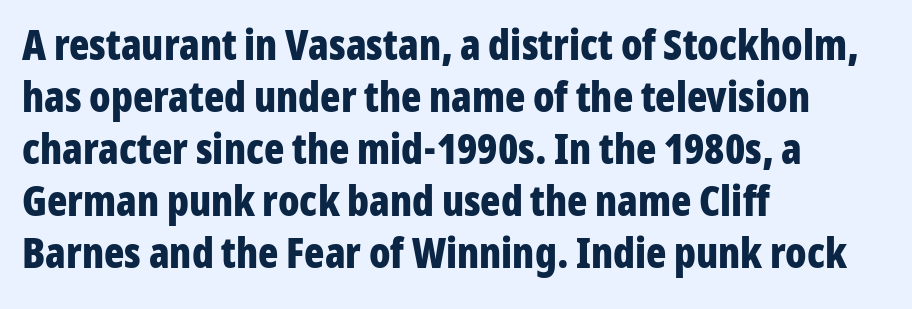
The image shows 42 px bold, condensed sans-serif type, upright; set left-aligned, line spacing 1.24x, normal letter spacing, not underlined; low stroke contrast and a medium x-height.
